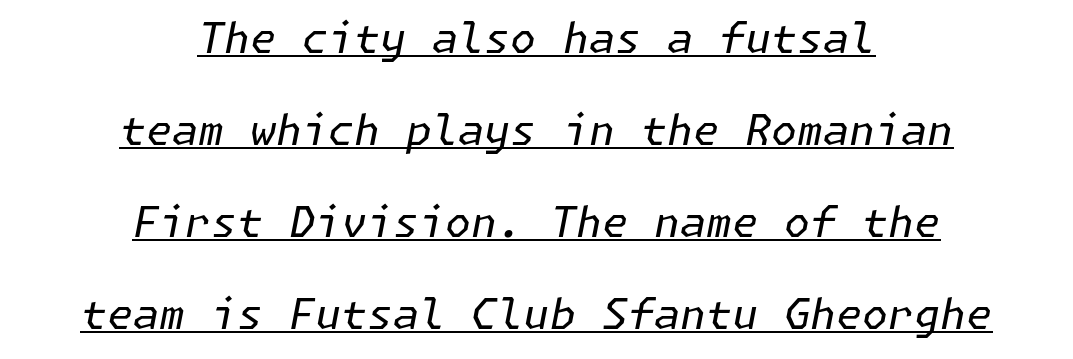
Does the lettering tilt? It does — this is italic. This rendering leaves character spacing at its baseline value. The typesetter has applied underlining to the passage shown. Neither beginnings nor endings align; midpoints do. Each new line begins a long way beneath the previous one.
